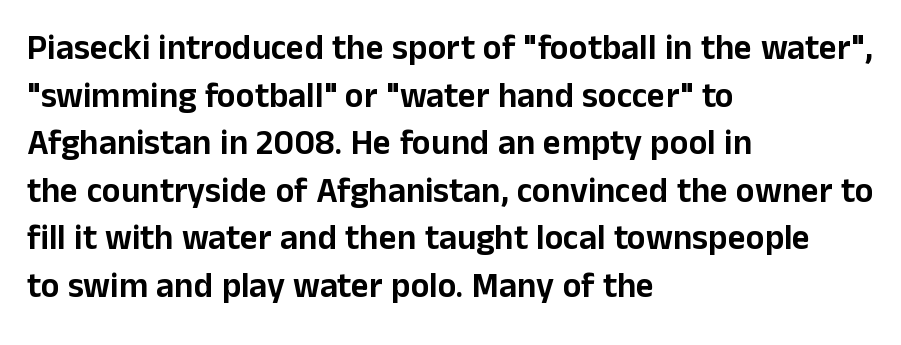
This rendering uses left alignment, leaving the right contour irregular. Varying glyph widths throughout — classic text-font behaviour. Students, note that the glyphs here touch the page at normal intervals. Designer's note — italics off, roman on. How would I describe the line gaps? Plain and ordinary. The strip under each line holds only bare page.
